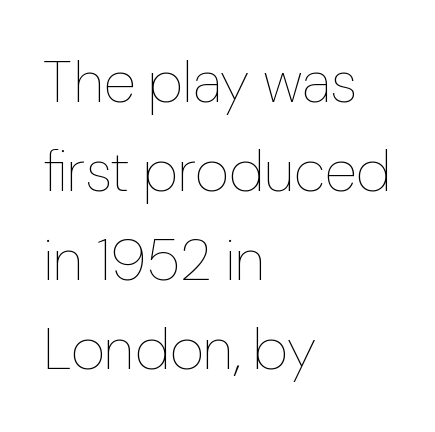
The axis of the letterforms is exactly vertical. The font sits on the lighter half of the weight spectrum, regular included. Regular leading. Every row of glyphs begins at an identical x-position on the left. This rendering leaves character spacing at its baseline value. Just letters on the line, the space beneath them empty.
